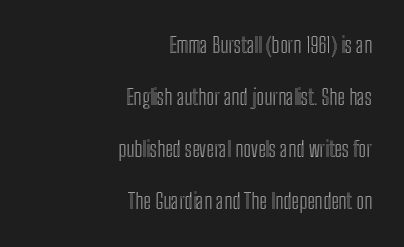
{"italic": "no", "underline": "no", "align": "right", "line_spacing": "loose", "line_spacing_ratio": 2.48, "letter_spacing": "normal", "letter_spacing_em": 0.0, "glyph_px": 21}
